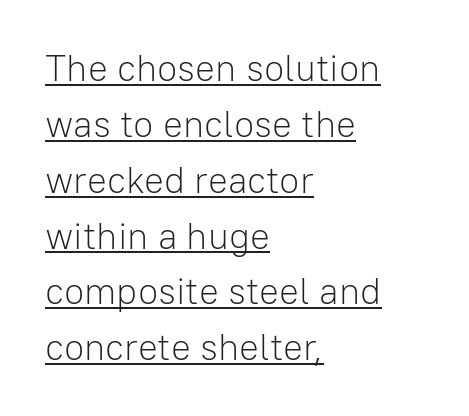
The image shows 37 px light sans-serif type, upright; set left-aligned, normal line spacing (1.51x), normal letter spacing, underlined; low stroke contrast and a medium x-height.
